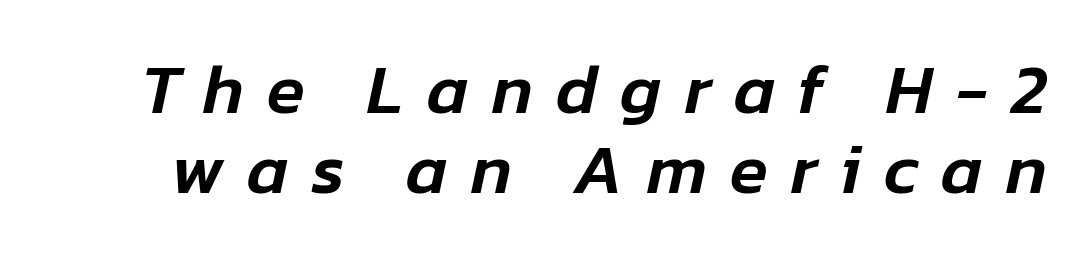
The image shows 70 px text type, italic (leaning right); set tight line spacing (1.15x), unusually wide letter spacing (+0.33 em), not underlined; low stroke contrast and a medium x-height.
